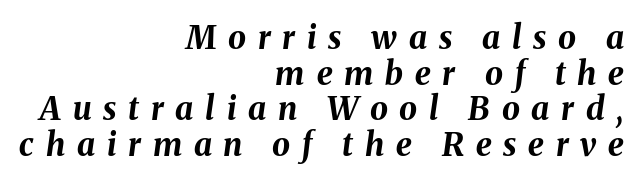
The image shows 32 px bold type, italic (leaning right); set right-aligned, tight line spacing (1.11x), unusually wide letter spacing (+0.37 em), not underlined; medium stroke contrast and a medium x-height.
